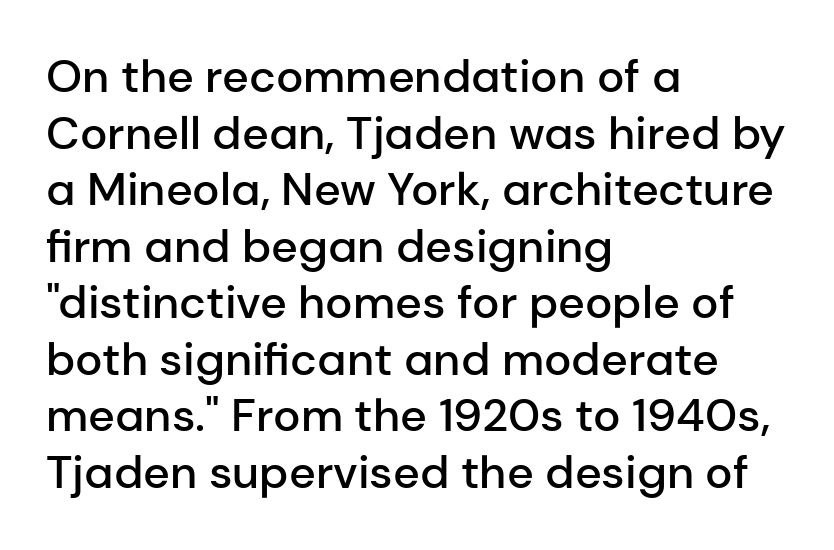
Q: Is the text bold? A: Semi-bold.
Q: Is the text italic (slanted)? A: No, it is upright.
Q: Is the typeface a serif or a sans-serif typeface? A: Sans-serif.
Q: Is the text underlined? A: No.
Q: How is the paragraph aligned? A: Left-aligned.
Q: Is the spacing between letters normal or unusually wide? A: Normal.
Q: Width (condensed, normal, or wide)? A: Normal.
Q: Stroke contrast? A: Low.
Q: x-height? A: Medium.
Q: Monospaced? A: No.
